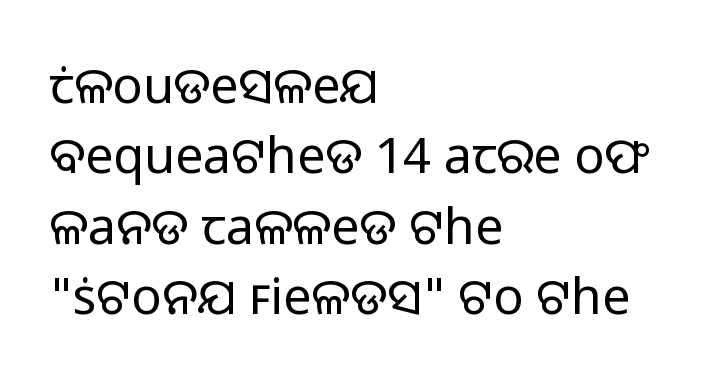
Leftover space on each line is placed entirely after the last word. These glyphs show unthickened strokes, regular width or finer. Nope, not italic — everything's standing straight. The text was rendered using a sans face with plain stroke endings. Between one letter and the next there's only the usual sliver of space. Has an underline been added? It has not.
